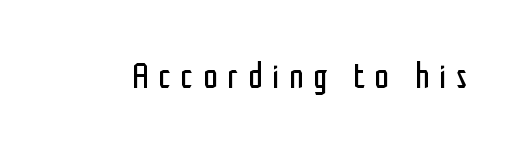
The image shows 36 px regular-weight, condensed sans-serif type, upright; set unusually wide letter spacing (+0.28 em), not underlined; low stroke contrast and a medium x-height.
